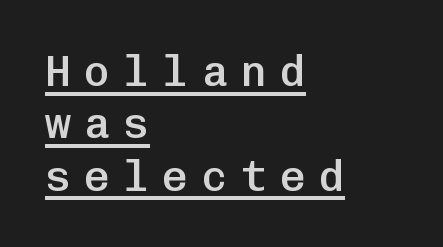
Q: Is the text bold? A: Semi-bold.
Q: Is the text italic (slanted)? A: No, it is upright.
Q: Is the typeface a serif or a sans-serif typeface? A: Sans-serif.
Q: Is the text underlined? A: Yes.
Q: How is the paragraph aligned? A: Left-aligned.
Q: Is the spacing between letters normal or unusually wide? A: Unusually wide.
Q: Width (condensed, normal, or wide)? A: Normal.
Q: Stroke contrast? A: Low.
Q: x-height? A: Medium.
Q: Monospaced? A: Yes.
